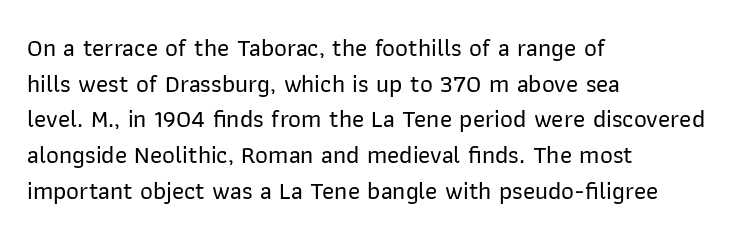
{"italic": "no", "underline": "no", "align": "left", "line_spacing": "normal", "line_spacing_ratio": 1.43, "letter_spacing": "normal", "letter_spacing_em": 0.0, "glyph_px": 25}
